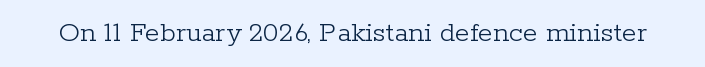
The letters stand straight up with perfectly vertical stems. Letterform terminals end in serifs throughout the passage. The characters are drawn with everyday or finer stroke widths. Words appear dense and cohesive because spacing is normal.
